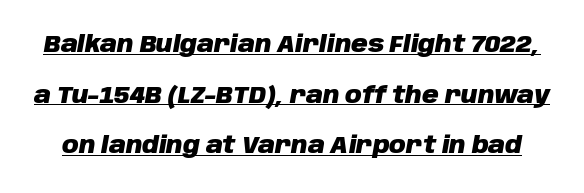
There's an unmistakable incline to the writing here. The face used here appears with an underline applied. The characters look thick and weighty, a clear bold. Rows of type keep a wide berth in the vertical direction. This sample uses plain, unmodified letter spacing.
